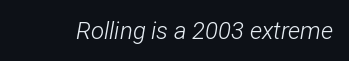
{"italic": "yes", "lean": "right", "slant_degrees": 12, "bold": "no", "underline": "no", "letter_spacing": "normal", "letter_spacing_em": 0.0, "glyph_px": 24}
